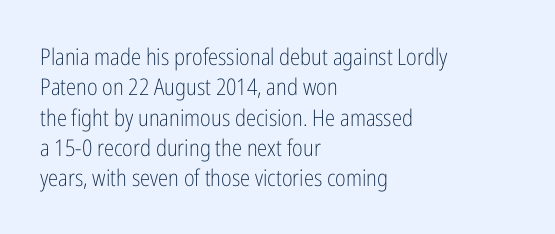
Q: Is the text bold? A: No.
Q: Is the text italic (slanted)? A: No, it is upright.
Q: Is the text underlined? A: No.
Q: How is the paragraph aligned? A: Left-aligned.
Q: Is the spacing between letters normal or unusually wide? A: Normal.
Q: Is the spacing between lines tight, normal or loose? A: Normal.
